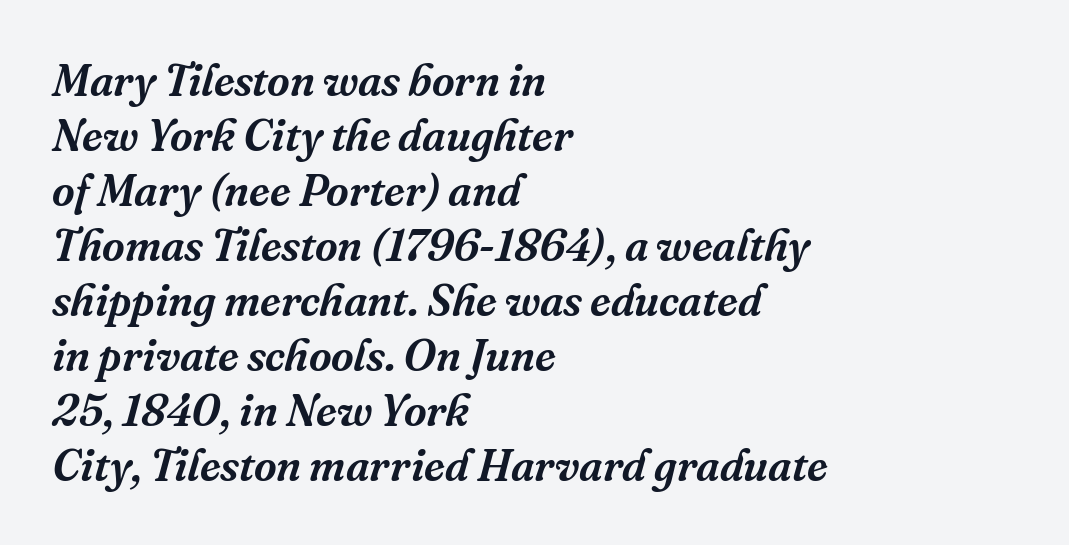
{"serif": "yes", "italic": "yes", "lean": "right", "slant_degrees": 16, "width": "normal", "stroke_contrast": "medium", "x_height": "medium", "monospaced": "no", "underline": "no", "align": "left", "line_spacing": "normal", "line_spacing_ratio": 1.25, "letter_spacing": "normal", "letter_spacing_em": 0.0, "glyph_px": 44}
